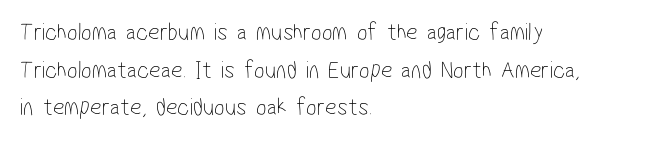
Caption: face not bold, strokes unweighted. Leftover space on each line is placed entirely after the last word. Nobody touched the tracking dial on this one. The leading is moderate, giving the passage an even texture.
